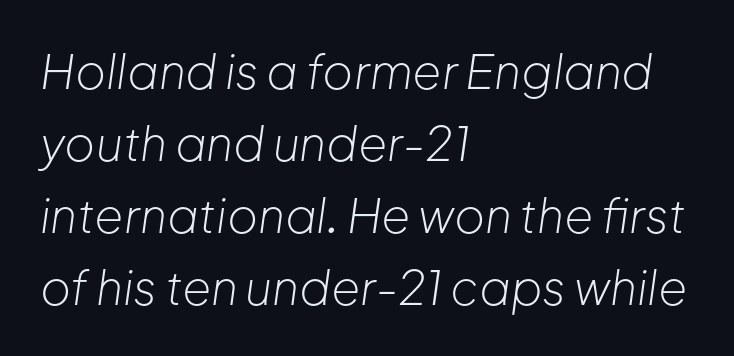
{"italic": "yes", "lean": "right", "slant_degrees": 8, "bold": "no", "weight": "light", "width": "normal", "stroke_contrast": "low", "x_height": "medium", "monospaced": "no", "underline": "no", "align": "left", "line_spacing": "normal", "line_spacing_ratio": 1.53, "letter_spacing": "normal", "letter_spacing_em": 0.0, "glyph_px": 47}
